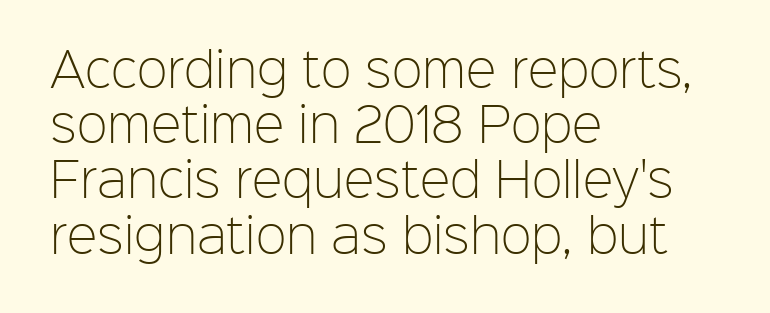
{"serif": "no", "italic": "no", "bold": "no", "weight": "light", "width": "normal", "stroke_contrast": "low", "x_height": "medium", "monospaced": "no", "underline": "no", "align": "left", "line_spacing_ratio": 1.2, "letter_spacing": "normal", "letter_spacing_em": 0.0, "glyph_px": 46}
